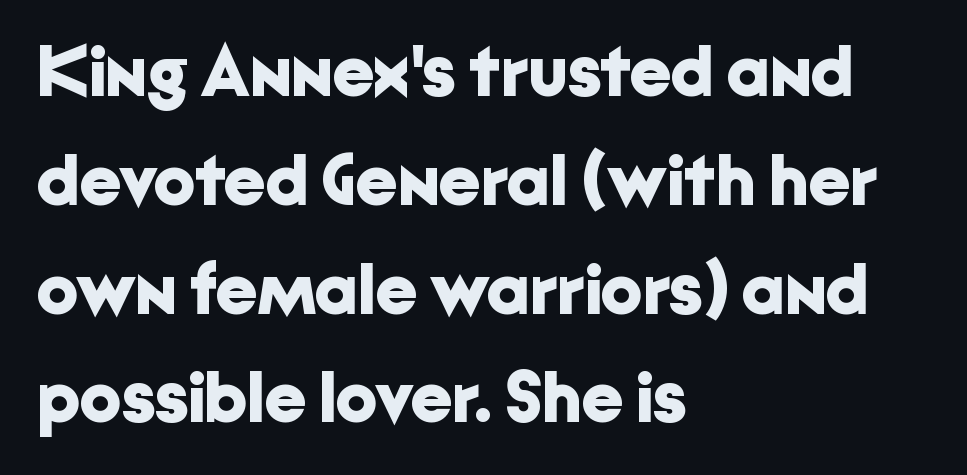
The image shows 73 px bold sans-serif type, upright; set left-aligned, normal line spacing (1.49x), normal letter spacing, not underlined; low stroke contrast and a medium x-height.
